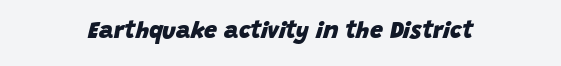
Q: Is the text bold? A: Yes.
Q: Is the text italic (slanted)? A: Yes, it leans right by about 15 degrees.
Q: Is the text underlined? A: No.
Q: How is the paragraph aligned? A: Centered.
Q: Is the spacing between letters normal or unusually wide? A: Normal.
